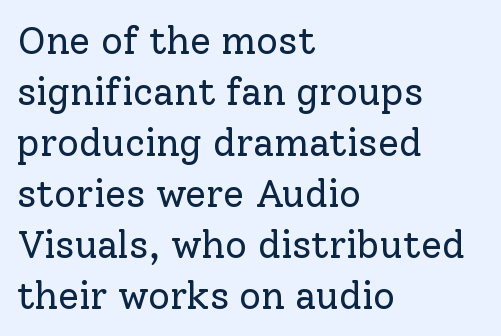
Q: Is the text bold? A: No.
Q: Is the text italic (slanted)? A: No, it is upright.
Q: Is the typeface a serif or a sans-serif typeface? A: Serif.
Q: Is the text underlined? A: No.
Q: How is the paragraph aligned? A: Left-aligned.
Q: Is the spacing between letters normal or unusually wide? A: Normal.
Q: Is the spacing between lines tight, normal or loose? A: Normal.
Q: Width (condensed, normal, or wide)? A: Normal.
Q: Stroke contrast? A: Low.
Q: x-height? A: Medium.
Q: Monospaced? A: No.
